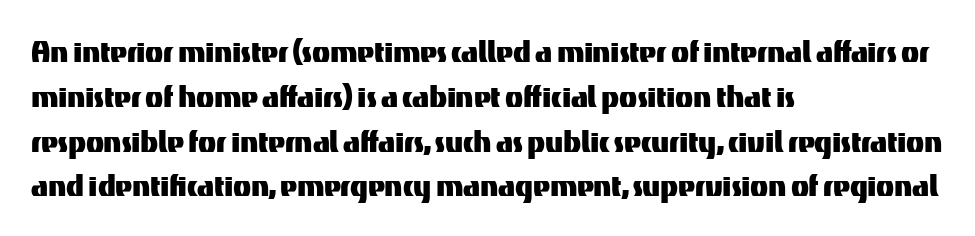
The image shows 37 px sans-serif type, upright; set left-aligned, line spacing 1.21x, normal letter spacing, not underlined; medium stroke contrast and a medium x-height.
